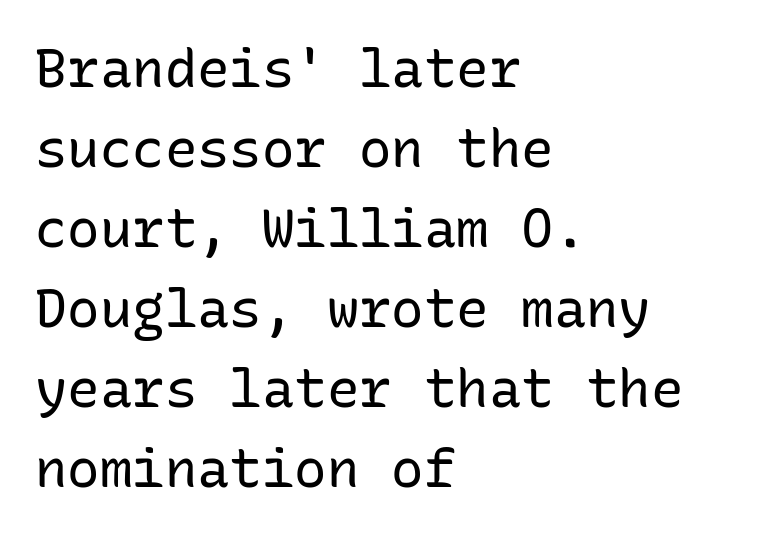
Q: Is the text bold? A: No.
Q: Is the text italic (slanted)? A: No, it is upright.
Q: Is the typeface a serif or a sans-serif typeface? A: Sans-serif.
Q: Is the text underlined? A: No.
Q: How is the paragraph aligned? A: Left-aligned.
Q: Is the spacing between letters normal or unusually wide? A: Normal.
Q: Is the spacing between lines tight, normal or loose? A: Normal.
Q: Width (condensed, normal, or wide)? A: Normal.
Q: Stroke contrast? A: Low.
Q: x-height? A: Medium.
Q: Monospaced? A: Yes.
